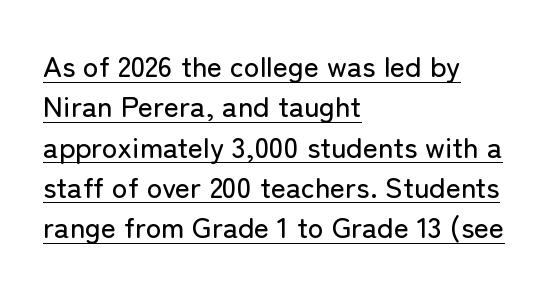
Q: Is the text italic (slanted)? A: No, it is upright.
Q: Is the typeface a serif or a sans-serif typeface? A: Sans-serif.
Q: Is the text underlined? A: Yes.
Q: How is the paragraph aligned? A: Left-aligned.
Q: Is the spacing between letters normal or unusually wide? A: Normal.
Q: Is the spacing between lines tight, normal or loose? A: Normal.
Q: Width (condensed, normal, or wide)? A: Normal.
Q: Stroke contrast? A: Low.
Q: x-height? A: Medium.
Q: Monospaced? A: No.
